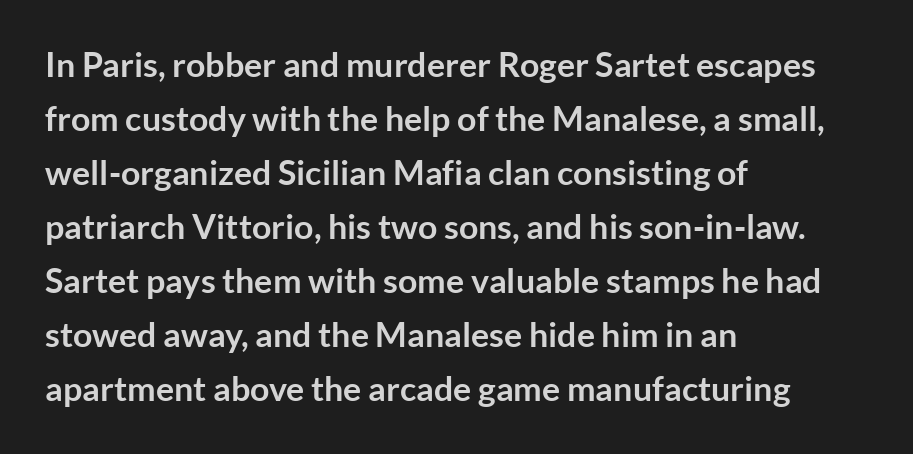
{"serif": "no", "italic": "no", "bold": "yes", "weight": "semibold", "width": "normal", "stroke_contrast": "low", "x_height": "medium", "monospaced": "no", "underline": "no", "align": "left", "line_spacing": "normal", "line_spacing_ratio": 1.59, "letter_spacing": "normal", "letter_spacing_em": 0.0, "glyph_px": 34}
